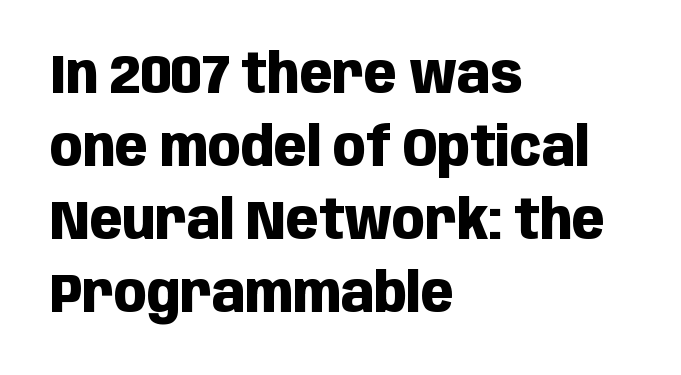
The image shows 54 px heavy, condensed sans-serif type, upright; set left-aligned, normal line spacing (1.35x), normal letter spacing, not underlined; low stroke contrast and a large x-height.
